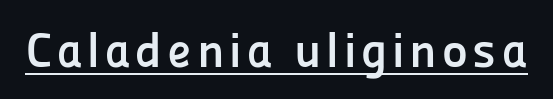
The image shows 49 px semibold sans-serif type, upright; set underlined; low stroke contrast and a medium x-height.
